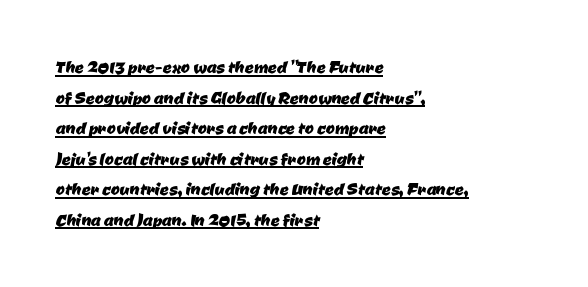
Q: Is the text underlined? A: Yes.
Q: How is the paragraph aligned? A: Left-aligned.
Q: Is the spacing between letters normal or unusually wide? A: Normal.
Q: Is the spacing between lines tight, normal or loose? A: Normal.
